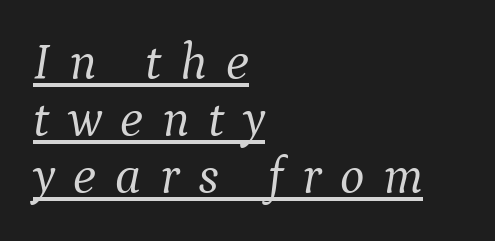
When letters slant like this, we call the style italic. Is this a sans? No — the strokes have serifs. The rag falls on the right side of this text block. The font is comparable to plain body text, perhaps lighter.
